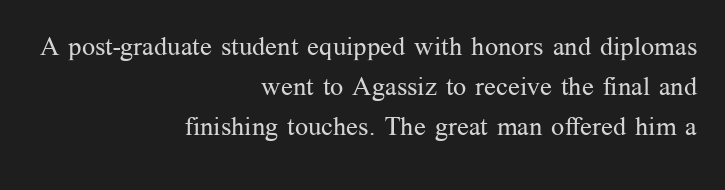
Quick note: underline off. The type sits square on the baseline with zero lean. Nothing heavy about these letters — not bold at all. Typeset ragged left — the right edge is the straight one. Tracking value appears to be zero — textbook default spacing. Students, observe: this is what conventionally led text looks like.
